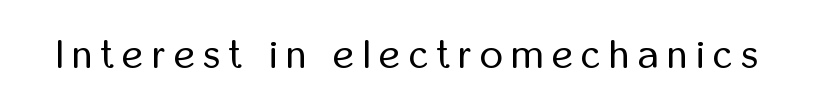
{"serif": "no", "italic": "no", "bold": "no", "weight": "regular", "width": "condensed", "stroke_contrast": "low", "x_height": "medium", "monospaced": "no", "underline": "no", "letter_spacing": "wide", "letter_spacing_em": 0.22, "glyph_px": 40}
